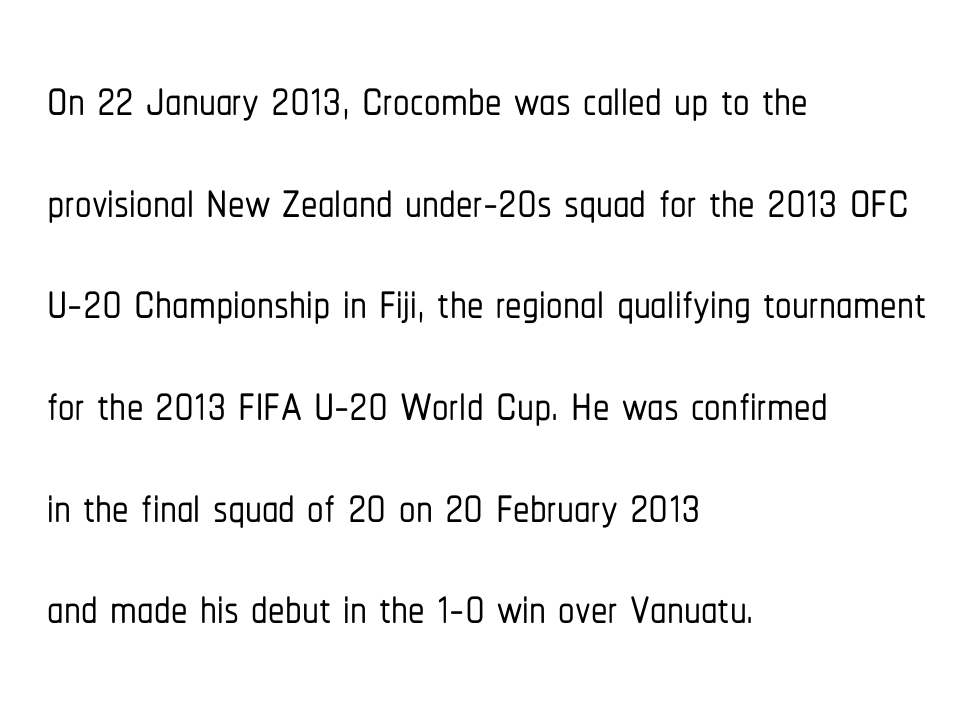
{"serif": "no", "italic": "no", "width": "condensed", "stroke_contrast": "low", "x_height": "medium", "monospaced": "no", "underline": "no", "align": "left", "line_spacing": "normal", "line_spacing_ratio": 1.54, "letter_spacing": "normal", "letter_spacing_em": 0.0, "glyph_px": 66}
